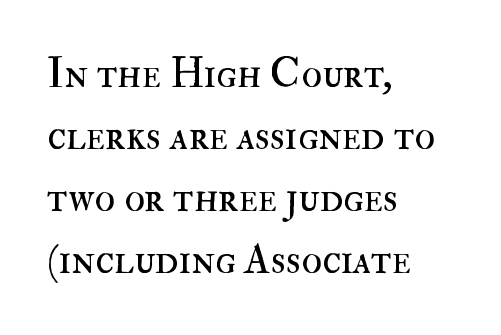
The words here are not underlined. Nobody touched the tracking dial on this one. The compositor pushed each line to the left boundary. How would I describe the line gaps? Plain and ordinary.
